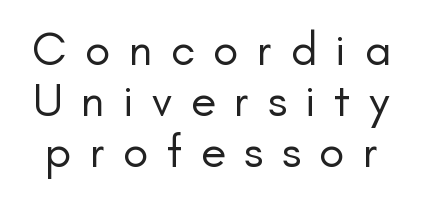
Q: Is the text bold? A: No.
Q: Is the text italic (slanted)? A: No, it is upright.
Q: Is the typeface a serif or a sans-serif typeface? A: Sans-serif.
Q: Is the text underlined? A: No.
Q: Is the spacing between letters normal or unusually wide? A: Unusually wide.
Q: Is the spacing between lines tight, normal or loose? A: Tight.
Q: Width (condensed, normal, or wide)? A: Normal.
Q: Stroke contrast? A: Low.
Q: x-height? A: Small.
Q: Monospaced? A: No.
